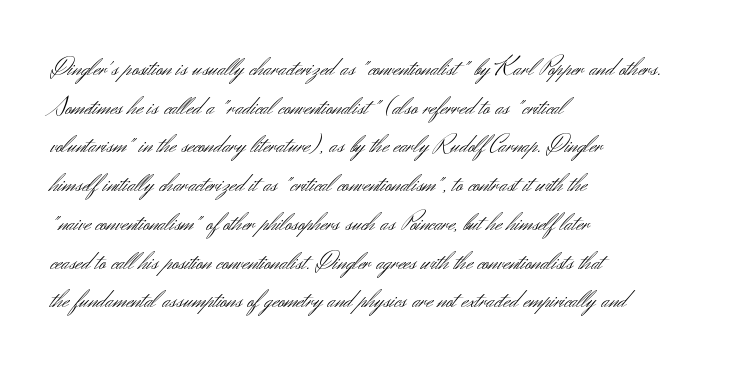
Q: Is the text bold? A: No.
Q: Is the text italic (slanted)? A: Yes.
Q: Is the text underlined? A: No.
Q: How is the paragraph aligned? A: Left-aligned.
Q: Is the spacing between letters normal or unusually wide? A: Normal.
Q: Is the spacing between lines tight, normal or loose? A: Normal.
